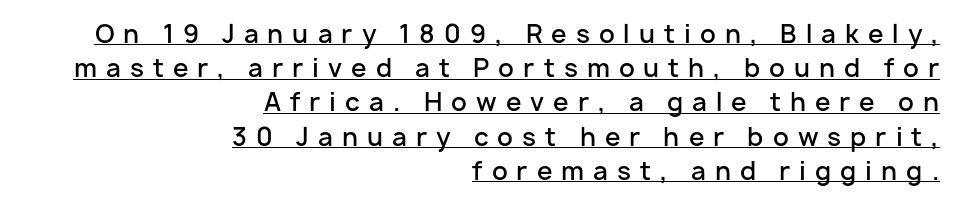
Students, note that the glyphs here are deliberately spaced far apart. What weight is shown? A semibold, between regular and bold. Nope, not italic — everything's standing straight. If you measured baseline to baseline, you'd find a middling distance. The typesetter chose a ragged-left arrangement here.
